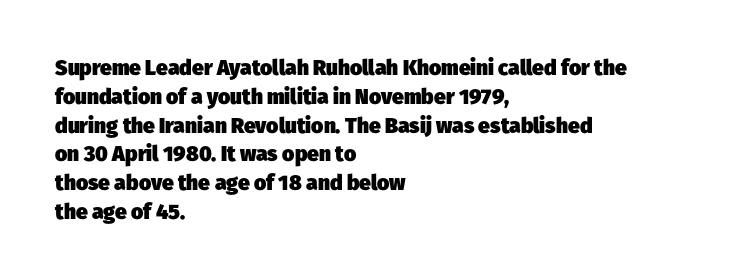
The strokes are fattened all the way to bold. The leading is moderate, giving the passage an even texture. The area under the type is left untouched. Teacher's note: observe the even left margin — that is flush-left alignment. Here the glyphs are tracked normally, forming tight word shapes.
